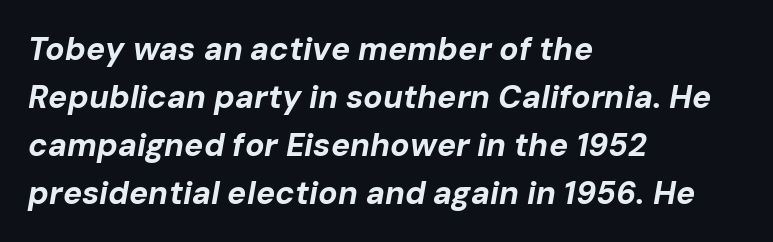
Q: Is the text bold? A: Yes.
Q: Is the text italic (slanted)? A: Yes, it leans right by about 10 degrees.
Q: Is the text underlined? A: No.
Q: How is the paragraph aligned? A: Left-aligned.
Q: Is the spacing between letters normal or unusually wide? A: Normal.
Q: Is the spacing between lines tight, normal or loose? A: Normal.
Q: Width (condensed, normal, or wide)? A: Normal.
Q: Stroke contrast? A: Low.
Q: x-height? A: Medium.
Q: Monospaced? A: No.
